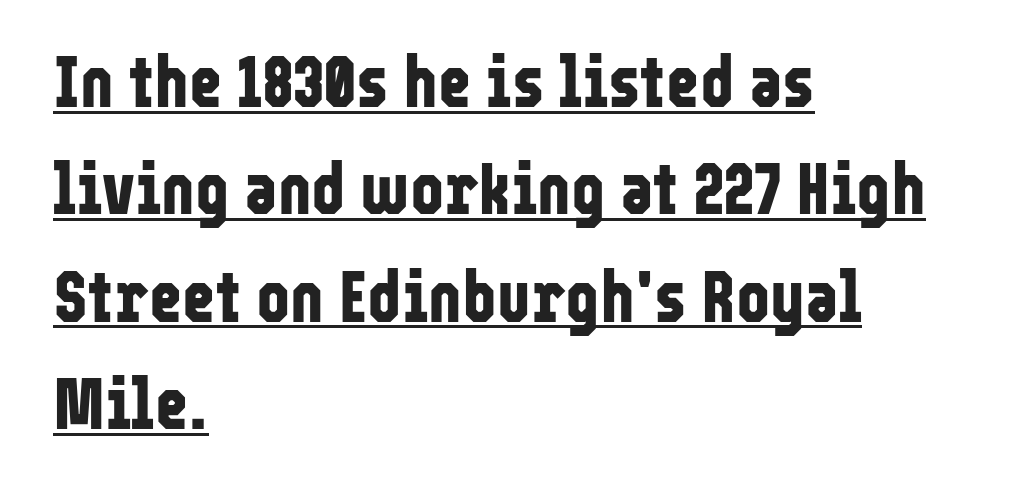
{"serif": "no", "italic": "no", "bold": "yes", "weight": "bold", "width": "condensed", "stroke_contrast": "low", "x_height": "medium", "monospaced": "no", "underline": "yes", "align": "left", "line_spacing": "normal", "line_spacing_ratio": 1.49, "letter_spacing": "normal", "letter_spacing_em": 0.0, "glyph_px": 72}
